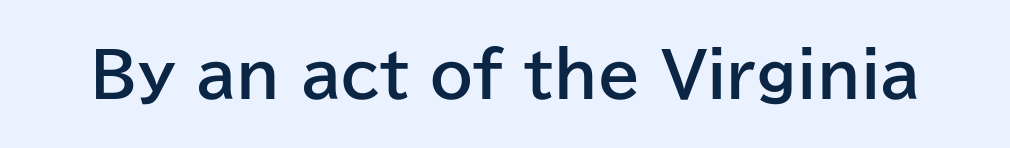
This sample uses plain, unmodified letter spacing. Bold? Absolutely — the strokes are thick and heavy. Note: no serifs on the glyphs. The type sits square on the baseline with zero lean. Plain, unruled lines of type.
